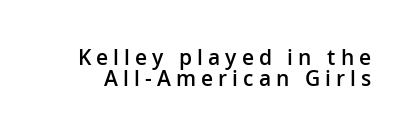
The image shows 21 px text type, upright; set tight line spacing (0.98x), unusually wide letter spacing (+0.24 em), not underlined.
